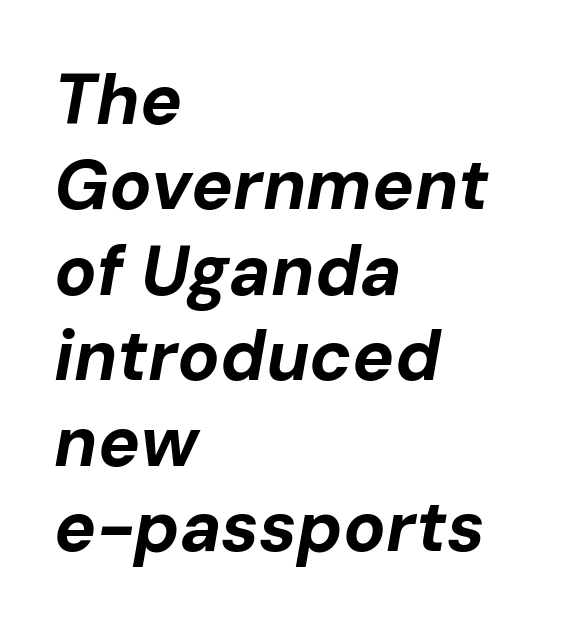
The image shows 70 px bold type, italic (leaning right); set left-aligned, line spacing 1.22x, normal letter spacing, not underlined; low stroke contrast and a medium x-height.
